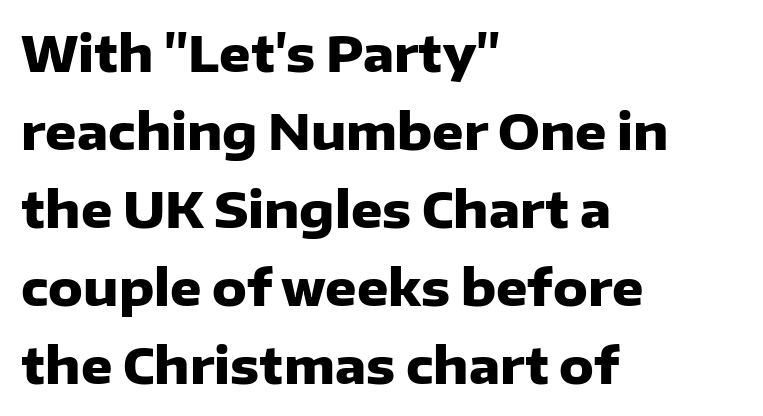
{"serif": "no", "italic": "no", "bold": "yes", "weight": "heavy", "width": "normal", "stroke_contrast": "low", "x_height": "medium", "monospaced": "no", "underline": "no", "align": "left", "line_spacing": "normal", "line_spacing_ratio": 1.59, "letter_spacing": "normal", "letter_spacing_em": 0.0, "glyph_px": 49}
